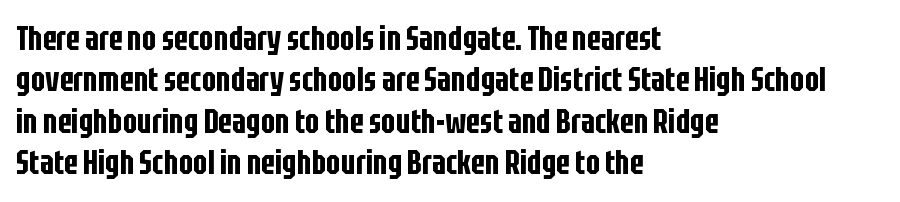
Q: Is the text italic (slanted)? A: No, it is upright.
Q: Is the typeface a serif or a sans-serif typeface? A: Sans-serif.
Q: Is the text underlined? A: No.
Q: How is the paragraph aligned? A: Left-aligned.
Q: Is the spacing between letters normal or unusually wide? A: Normal.
Q: Width (condensed, normal, or wide)? A: Condensed.
Q: Stroke contrast? A: Low.
Q: x-height? A: Large.
Q: Monospaced? A: No.
